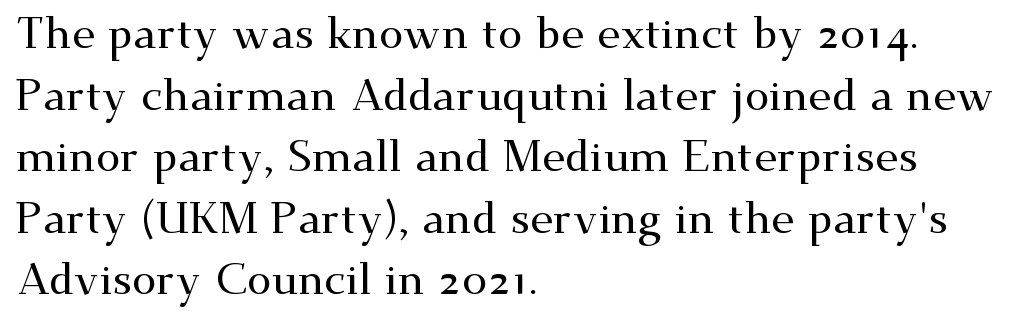
Q: Is the text italic (slanted)? A: No, it is upright.
Q: Is the typeface a serif or a sans-serif typeface? A: Serif.
Q: Is the text underlined? A: No.
Q: How is the paragraph aligned? A: Left-aligned.
Q: Is the spacing between letters normal or unusually wide? A: Normal.
Q: Is the spacing between lines tight, normal or loose? A: Normal.
Q: Width (condensed, normal, or wide)? A: Wide.
Q: Stroke contrast? A: Medium.
Q: x-height? A: Small.
Q: Monospaced? A: No.
